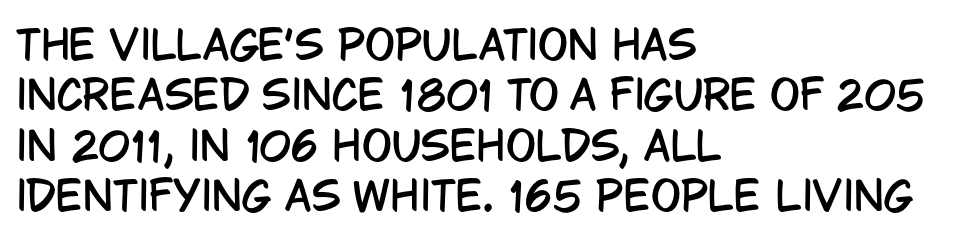
{"serif": "no", "italic": "no", "width": "condensed", "stroke_contrast": "low", "x_height": "large", "monospaced": "no", "underline": "no", "align": "left", "line_spacing": "normal", "line_spacing_ratio": 1.26, "letter_spacing": "normal", "letter_spacing_em": 0.0, "glyph_px": 40}
